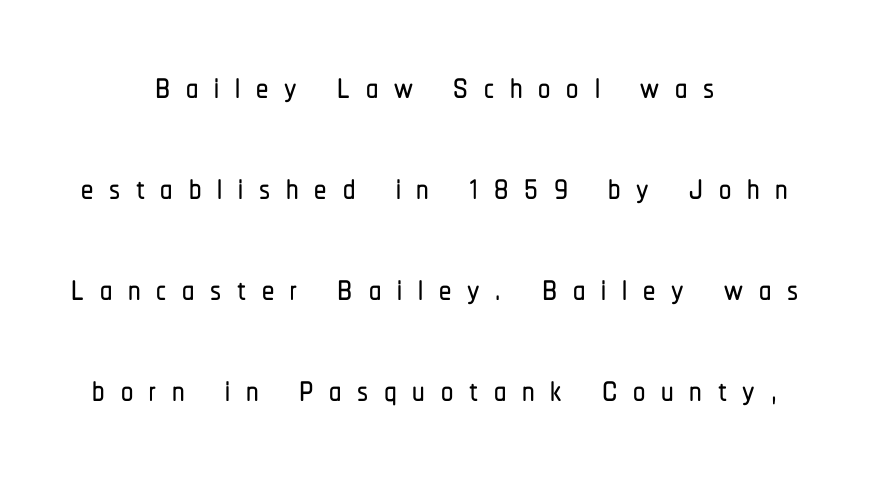
Q: Is the text italic (slanted)? A: No, it is upright.
Q: Is the typeface a serif or a sans-serif typeface? A: Sans-serif.
Q: Is the text underlined? A: No.
Q: How is the paragraph aligned? A: Centered.
Q: Is the spacing between letters normal or unusually wide? A: Unusually wide.
Q: Is the spacing between lines tight, normal or loose? A: Loose.
Q: Width (condensed, normal, or wide)? A: Condensed.
Q: Stroke contrast? A: Low.
Q: x-height? A: Medium.
Q: Monospaced? A: No.
